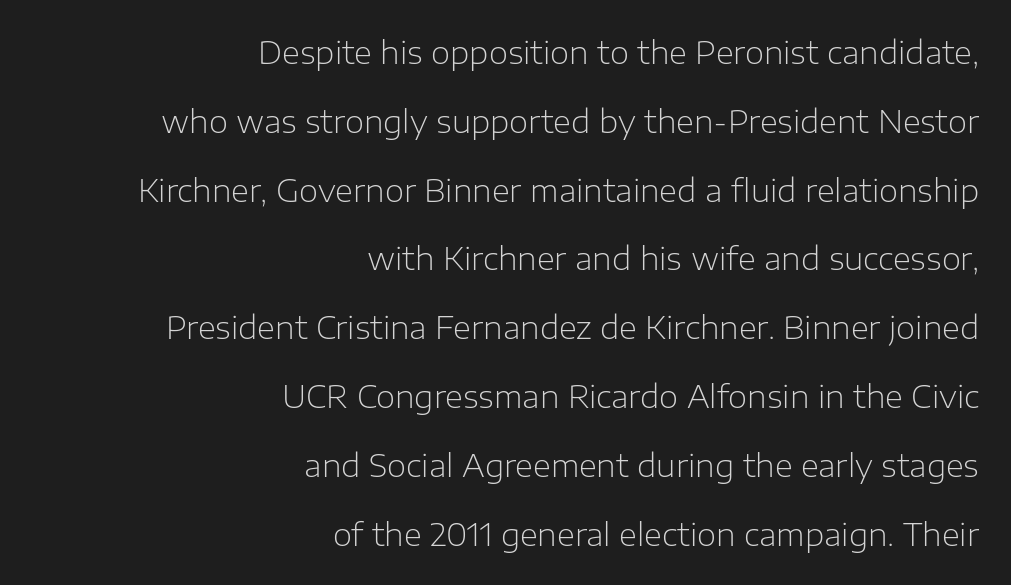
Style check: upright. The type is set solid horizontally, with unmodified tracking. Stroke mass is kept to a normal reading level or below. Proportional: the letters do not fall into vertical columns. The rendering anchors every line to the right-hand side.
